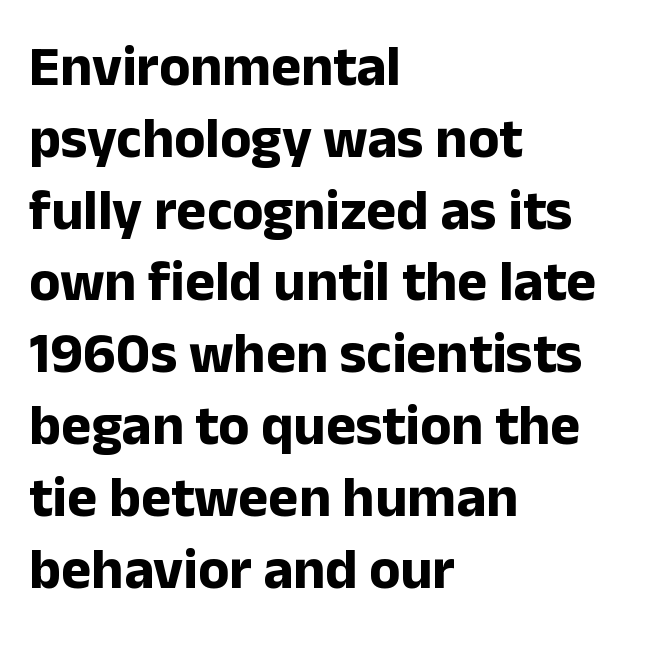
As a designer I'd log this as weight 700, bold. Just letters on the line, the space beneath them empty. One glance says typical: line gaps are just what's usual. The designer went with a sans here, leaving each stem footless. The lettering stays uniformly vertical, giving the passage a roman look.
